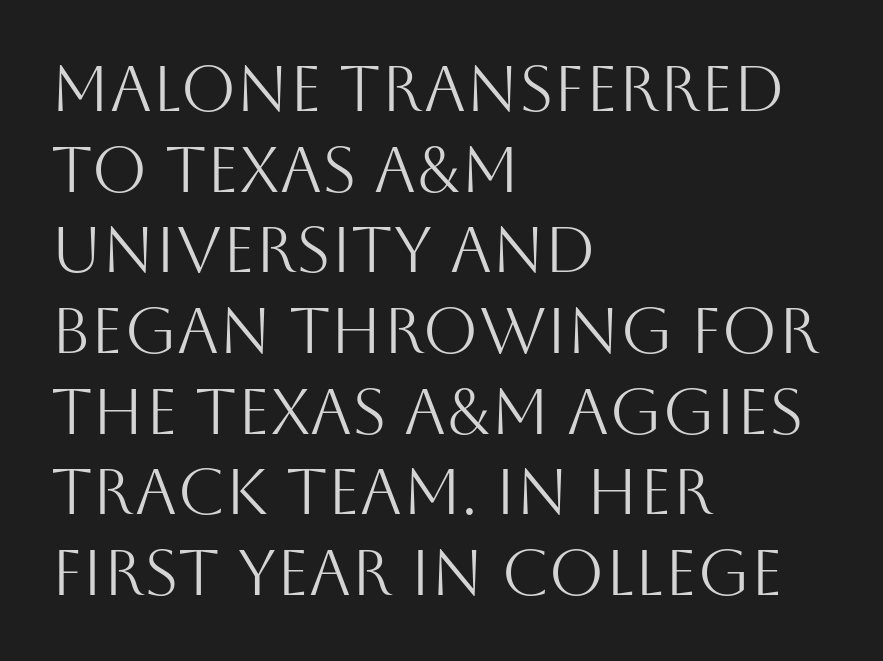
{"serif": "no", "italic": "no", "bold": "no", "weight": "light", "width": "normal", "stroke_contrast": "medium", "x_height": "large", "monospaced": "no", "underline": "no", "align": "left", "line_spacing": "normal", "line_spacing_ratio": 1.26, "letter_spacing": "normal", "letter_spacing_em": 0.0, "glyph_px": 64}
